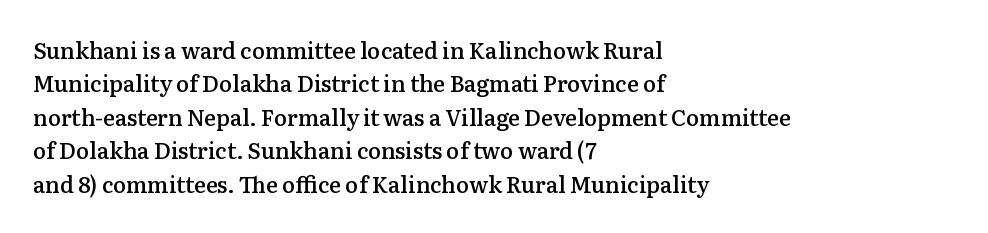
Q: Is the text bold? A: Semi-bold.
Q: Is the text italic (slanted)? A: No, it is upright.
Q: Is the text underlined? A: No.
Q: How is the paragraph aligned? A: Left-aligned.
Q: Is the spacing between letters normal or unusually wide? A: Normal.
Q: Is the spacing between lines tight, normal or loose? A: Normal.
